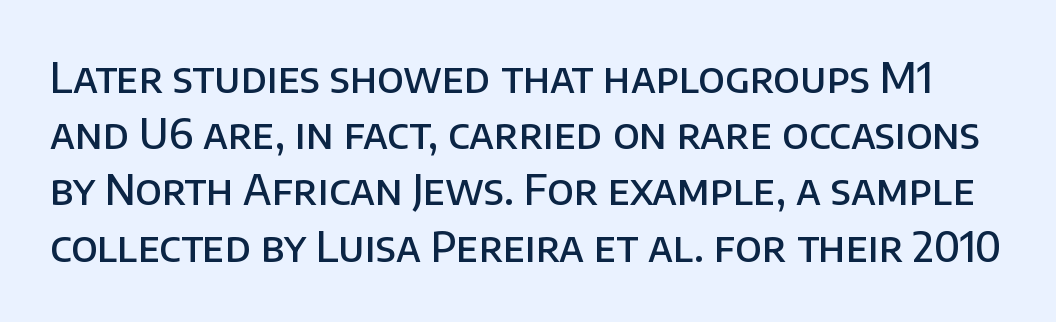
The image shows 41 px semibold sans-serif type, upright; set normal line spacing (1.37x), normal letter spacing, not underlined; low stroke contrast and a large x-height.
